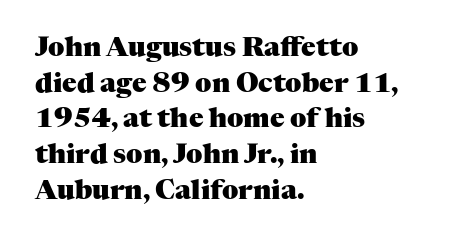
Q: Is the text bold? A: Yes.
Q: Is the text italic (slanted)? A: No, it is upright.
Q: Is the text underlined? A: No.
Q: How is the paragraph aligned? A: Left-aligned.
Q: Is the spacing between letters normal or unusually wide? A: Normal.
Q: Is the spacing between lines tight, normal or loose? A: Normal.
